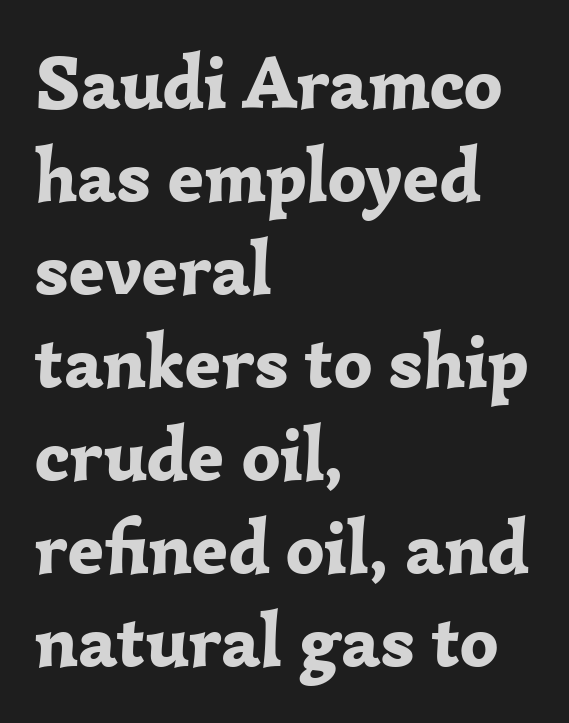
Q: Is the text bold? A: Yes.
Q: Is the text italic (slanted)? A: No, it is upright.
Q: Is the typeface a serif or a sans-serif typeface? A: Serif.
Q: Is the text underlined? A: No.
Q: How is the paragraph aligned? A: Left-aligned.
Q: Is the spacing between letters normal or unusually wide? A: Normal.
Q: Width (condensed, normal, or wide)? A: Normal.
Q: Stroke contrast? A: Low.
Q: x-height? A: Medium.
Q: Monospaced? A: No.
